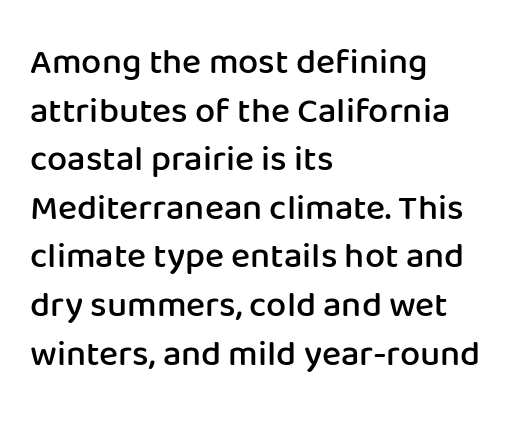
Q: Is the text bold? A: Semi-bold.
Q: Is the text italic (slanted)? A: No, it is upright.
Q: Is the typeface a serif or a sans-serif typeface? A: Sans-serif.
Q: Is the text underlined? A: No.
Q: How is the paragraph aligned? A: Left-aligned.
Q: Is the spacing between letters normal or unusually wide? A: Normal.
Q: Is the spacing between lines tight, normal or loose? A: Normal.
Q: Width (condensed, normal, or wide)? A: Normal.
Q: Stroke contrast? A: Low.
Q: x-height? A: Medium.
Q: Monospaced? A: No.
